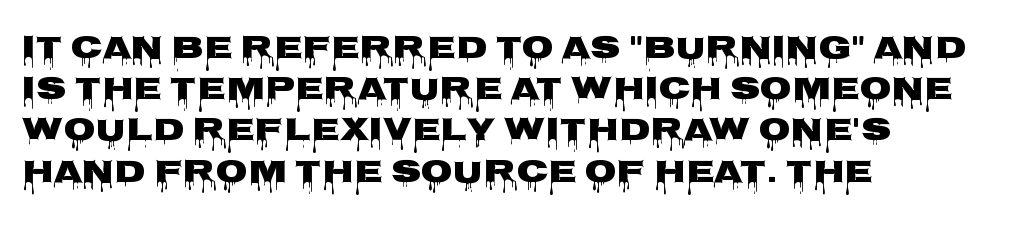
{"serif": "no", "italic": "no", "bold": "yes", "weight": "heavy", "width": "wide", "stroke_contrast": "low", "x_height": "large", "monospaced": "no", "underline": "no", "align": "left", "line_spacing": "normal", "line_spacing_ratio": 1.25, "letter_spacing": "normal", "letter_spacing_em": 0.0, "glyph_px": 33}
